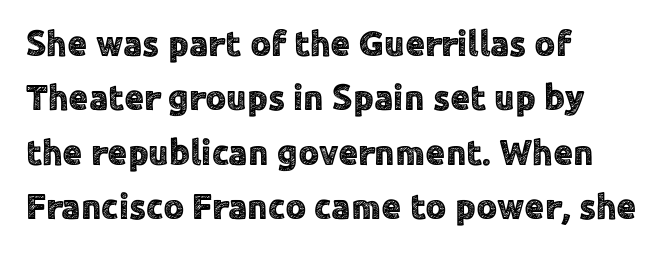
{"serif": "no", "italic": "no", "width": "normal", "x_height": "medium", "monospaced": "no", "underline": "no", "align": "left", "line_spacing": "normal", "line_spacing_ratio": 1.51, "letter_spacing": "normal", "letter_spacing_em": 0.0, "glyph_px": 36}
